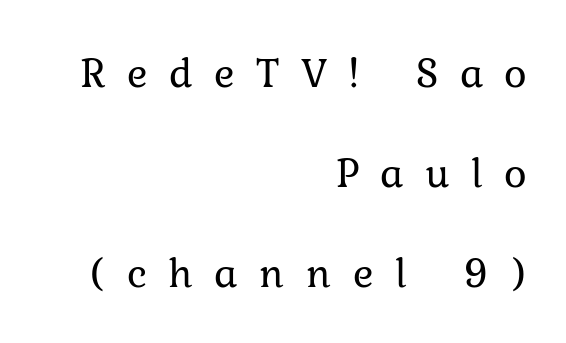
{"italic": "no", "bold": "no", "weight": "regular", "width": "normal", "stroke_contrast": "low", "x_height": "medium", "monospaced": "no", "underline": "no", "align": "right", "line_spacing": "loose", "line_spacing_ratio": 2.32, "letter_spacing": "wide", "letter_spacing_em": 0.5, "glyph_px": 43}
